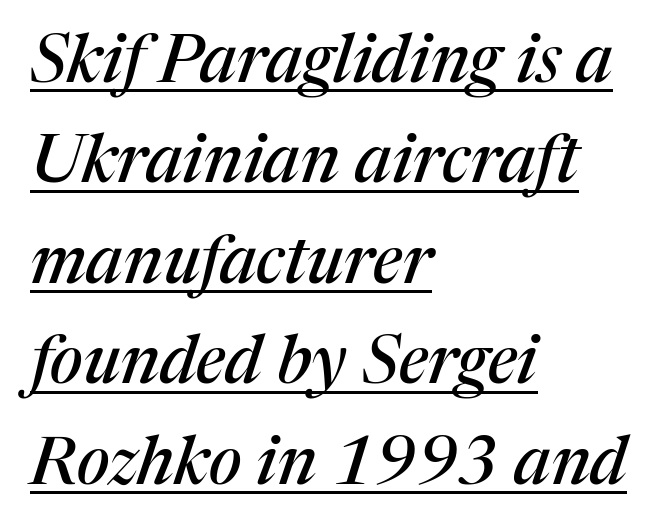
Q: Is the text italic (slanted)? A: Yes, it leans right by about 17 degrees.
Q: Is the typeface a serif or a sans-serif typeface? A: Serif.
Q: Is the text underlined? A: Yes.
Q: How is the paragraph aligned? A: Left-aligned.
Q: Is the spacing between letters normal or unusually wide? A: Normal.
Q: Is the spacing between lines tight, normal or loose? A: Normal.
Q: Width (condensed, normal, or wide)? A: Normal.
Q: Stroke contrast? A: Medium.
Q: x-height? A: Medium.
Q: Monospaced? A: No.
